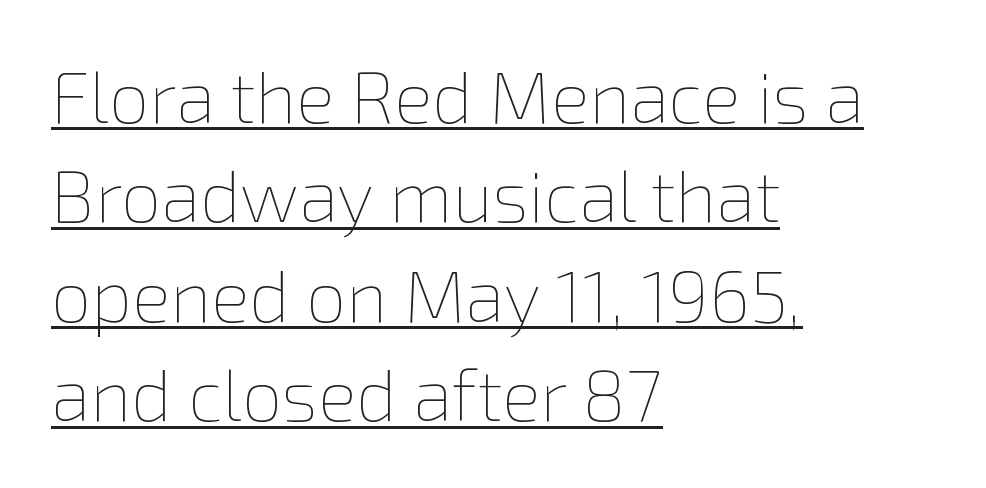
{"italic": "no", "bold": "no", "weight": "thin", "width": "normal", "stroke_contrast": "low", "x_height": "medium", "monospaced": "no", "underline": "yes", "align": "left", "line_spacing": "normal", "line_spacing_ratio": 1.38, "letter_spacing": "normal", "letter_spacing_em": 0.0, "glyph_px": 72}
